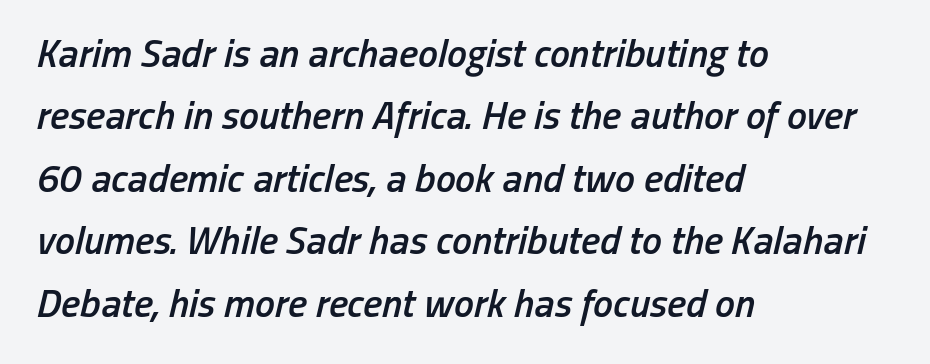
Q: Is the text bold? A: Semi-bold.
Q: Is the text italic (slanted)? A: Yes, it leans right by about 13 degrees.
Q: Is the text underlined? A: No.
Q: How is the paragraph aligned? A: Left-aligned.
Q: Is the spacing between letters normal or unusually wide? A: Normal.
Q: Is the spacing between lines tight, normal or loose? A: Normal.
Q: Width (condensed, normal, or wide)? A: Condensed.
Q: Stroke contrast? A: Low.
Q: x-height? A: Medium.
Q: Monospaced? A: No.
